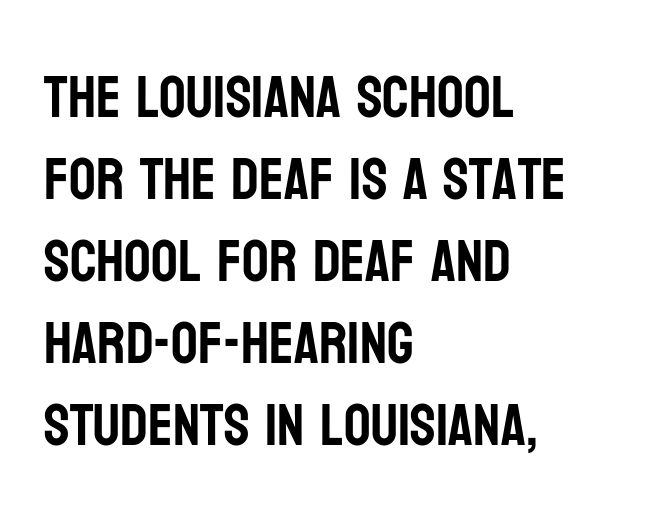
The paragraph shown leans on its left margin. What stands out about the letter spacing? Nothing — it is the standard amount. Evenly set lines give the paragraph a standard silhouette. In terms of posture, this sample is upright. The gap between lines stays unmarked.
